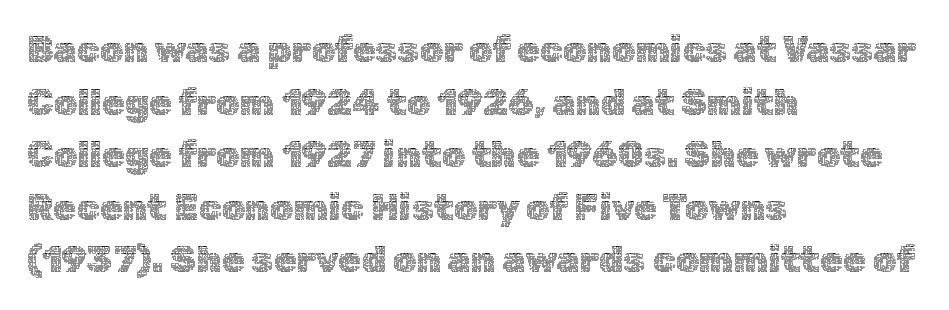
{"italic": "no", "bold": "no", "weight": "thin", "width": "normal", "x_height": "medium", "monospaced": "no", "underline": "no", "align": "left", "line_spacing": "normal", "line_spacing_ratio": 1.42, "letter_spacing": "normal", "letter_spacing_em": 0.0, "glyph_px": 37}
